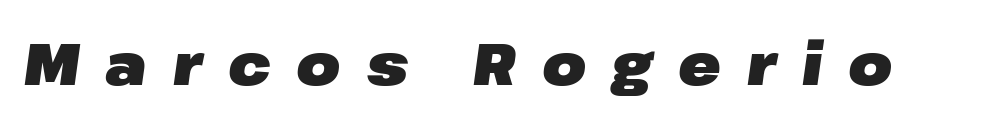
Q: Is the text bold? A: Yes.
Q: Is the text italic (slanted)? A: Yes, it leans right by about 8 degrees.
Q: Is the text underlined? A: No.
Q: Is the spacing between letters normal or unusually wide? A: Unusually wide.
Q: Width (condensed, normal, or wide)? A: Wide.
Q: Stroke contrast? A: Low.
Q: x-height? A: Medium.
Q: Monospaced? A: No.
